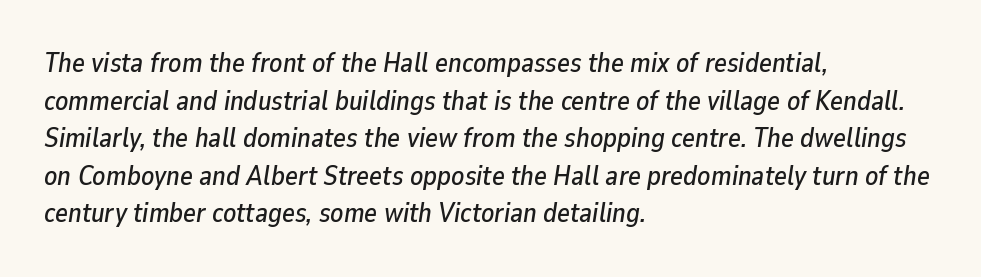
Q: Is the text italic (slanted)? A: Yes, it leans right by about 9 degrees.
Q: Is the text underlined? A: No.
Q: How is the paragraph aligned? A: Left-aligned.
Q: Is the spacing between letters normal or unusually wide? A: Normal.
Q: Is the spacing between lines tight, normal or loose? A: Normal.
